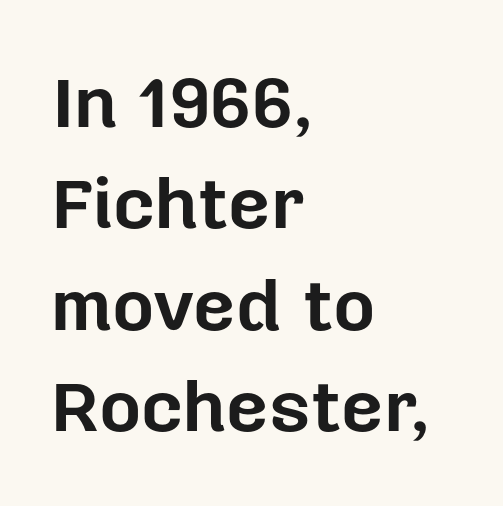
{"serif": "no", "italic": "no", "bold": "yes", "weight": "bold", "width": "normal", "stroke_contrast": "low", "x_height": "medium", "monospaced": "no", "underline": "no", "align": "left", "line_spacing": "normal", "line_spacing_ratio": 1.39, "letter_spacing": "normal", "letter_spacing_em": 0.0, "glyph_px": 73}
